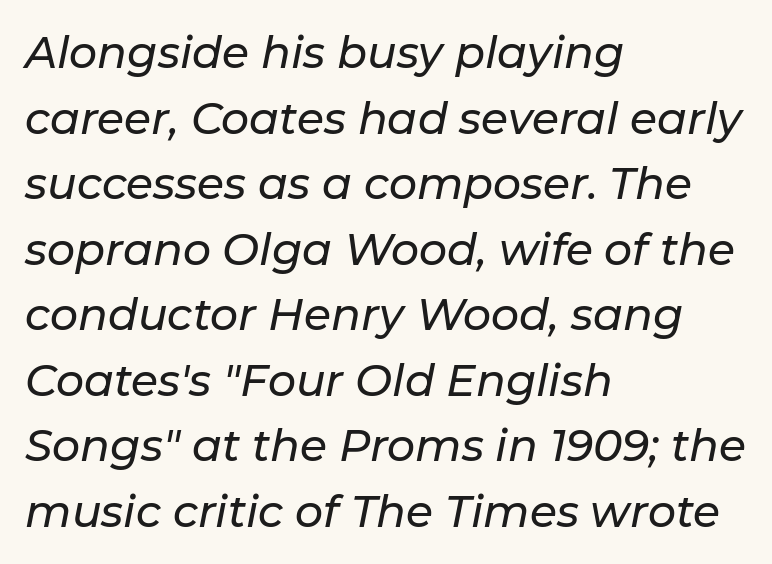
{"italic": "yes", "lean": "right", "slant_degrees": 11, "width": "normal", "stroke_contrast": "low", "x_height": "medium", "monospaced": "no", "underline": "no", "align": "left", "line_spacing": "normal", "line_spacing_ratio": 1.49, "letter_spacing": "normal", "letter_spacing_em": 0.0, "glyph_px": 44}
